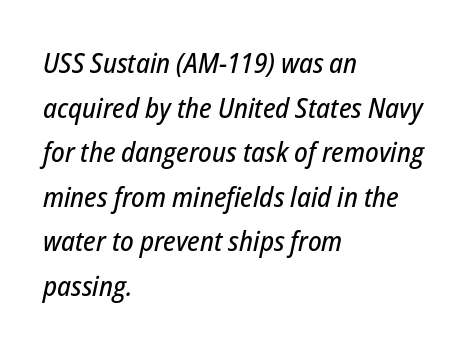
Standard letterfit; no display-style spreading of the glyphs. The passage shown stacks its lines at a standard gap. Glance below the letters and you will spot only blank space. Italic? Definitely — the glyphs are oblique. The lines in this sample share a left origin and differ only in where they stop.
